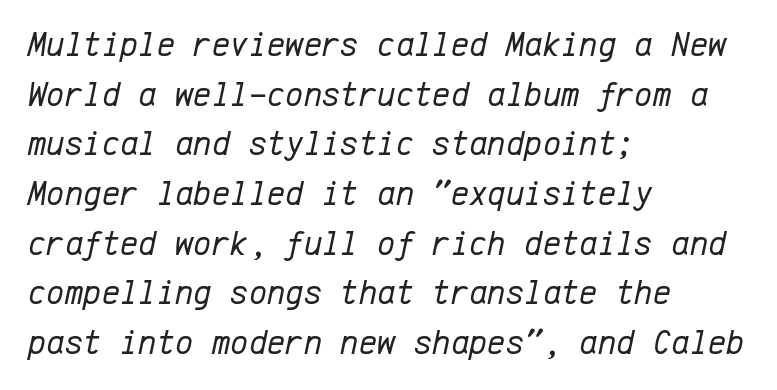
{"italic": "yes", "lean": "right", "slant_degrees": 12, "bold": "no", "weight": "regular", "width": "normal", "stroke_contrast": "low", "x_height": "medium", "monospaced": "yes", "underline": "no", "align": "left", "line_spacing": "normal", "line_spacing_ratio": 1.42, "letter_spacing": "normal", "letter_spacing_em": 0.0, "glyph_px": 35}
